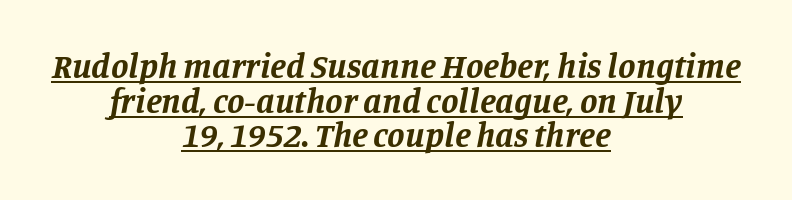
The image shows 35 px bold serif type, italic (leaning right); set centered, tight line spacing (0.99x), normal letter spacing, underlined; low stroke contrast and a large x-height.
